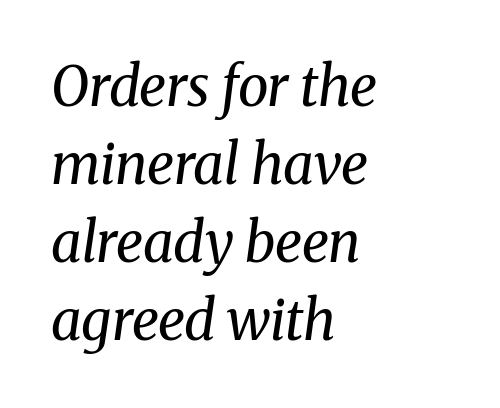
The image shows 55 px regular-weight serif type, italic (leaning right); set left-aligned, normal line spacing (1.42x), normal letter spacing, not underlined; medium stroke contrast and a medium x-height.
